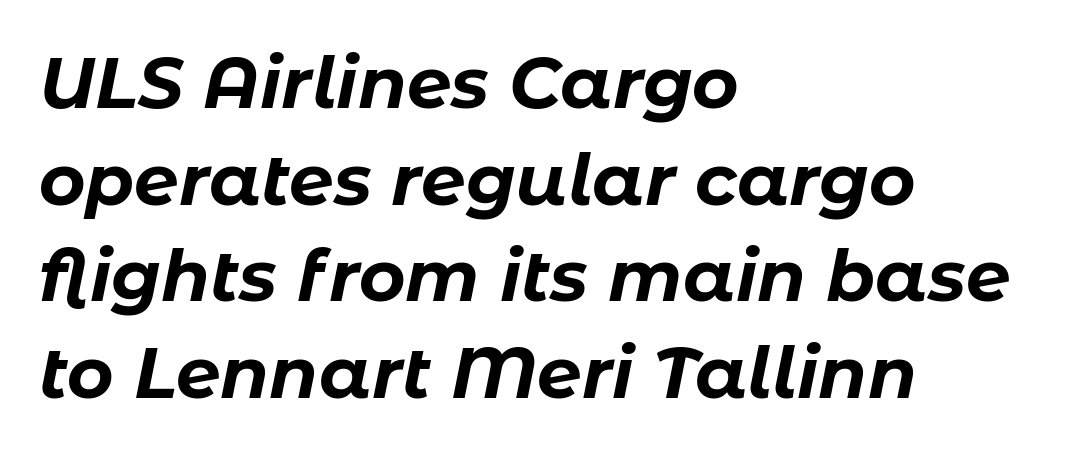
The image shows 71 px bold type, italic (leaning right); set left-aligned, normal line spacing (1.36x), normal letter spacing, not underlined; low stroke contrast and a medium x-height.
